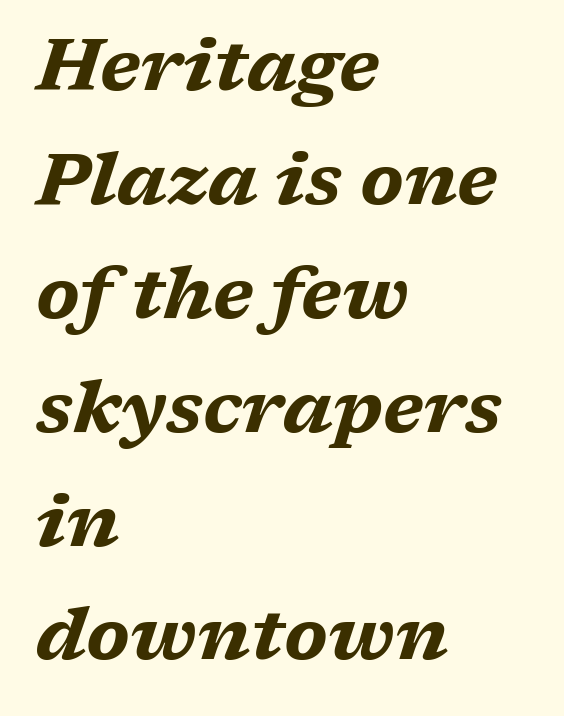
Q: Is the text bold? A: Yes.
Q: Is the text italic (slanted)? A: Yes, it leans right by about 17 degrees.
Q: Is the text underlined? A: No.
Q: How is the paragraph aligned? A: Left-aligned.
Q: Is the spacing between letters normal or unusually wide? A: Normal.
Q: Is the spacing between lines tight, normal or loose? A: Normal.
Q: Width (condensed, normal, or wide)? A: Wide.
Q: Stroke contrast? A: Medium.
Q: x-height? A: Medium.
Q: Monospaced? A: No.
